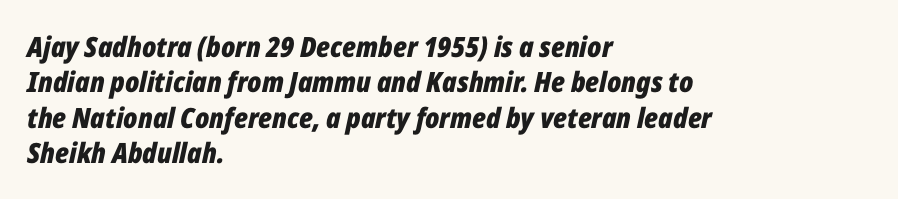
The strokes are fattened all the way to bold. Note the varied advance widths — an 'i' is clearly narrower than an 'm'. Each row of text sits above clean, open space. The paragraph has a hard left edge and a soft right edge.
